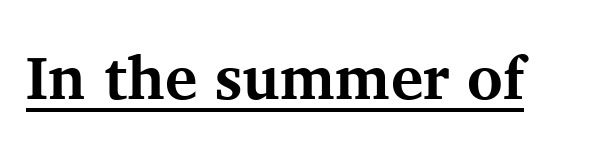
{"serif": "yes", "italic": "no", "bold": "yes", "weight": "bold", "width": "normal", "stroke_contrast": "medium", "x_height": "medium", "monospaced": "no", "underline": "yes", "letter_spacing": "normal", "letter_spacing_em": 0.0, "glyph_px": 61}
